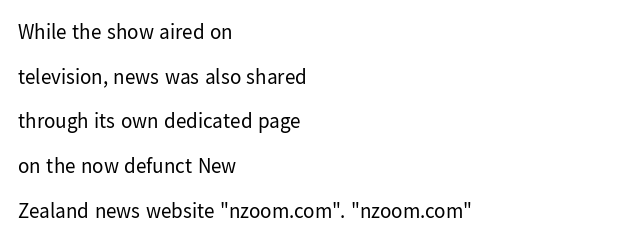
Q: Is the text bold? A: No.
Q: Is the text italic (slanted)? A: No, it is upright.
Q: Is the text underlined? A: No.
Q: How is the paragraph aligned? A: Left-aligned.
Q: Is the spacing between letters normal or unusually wide? A: Normal.
Q: Is the spacing between lines tight, normal or loose? A: Loose.
